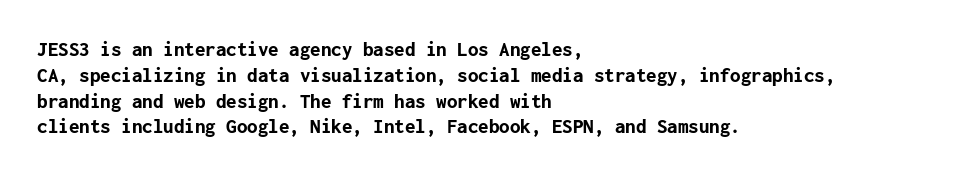
Q: Is the text bold? A: Yes.
Q: Is the text italic (slanted)? A: No, it is upright.
Q: Is the text underlined? A: No.
Q: How is the paragraph aligned? A: Left-aligned.
Q: Is the spacing between letters normal or unusually wide? A: Normal.
